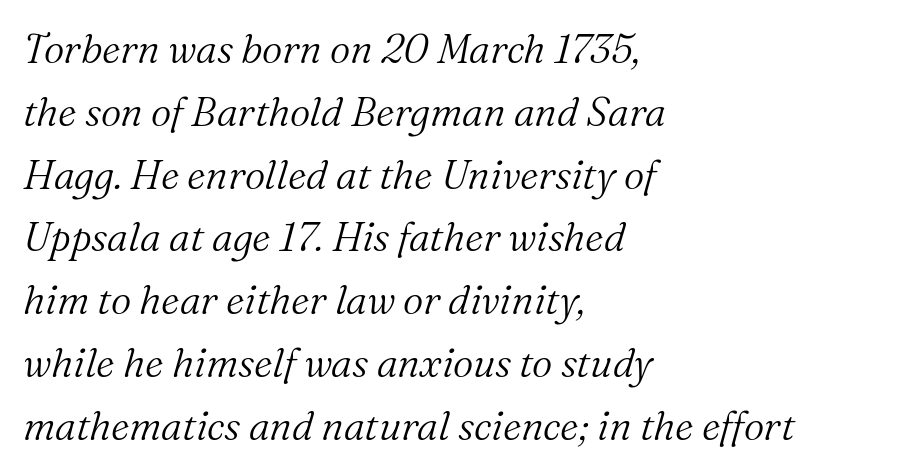
Q: Is the text bold? A: No.
Q: Is the text italic (slanted)? A: Yes, it leans right by about 16 degrees.
Q: Is the typeface a serif or a sans-serif typeface? A: Serif.
Q: Is the text underlined? A: No.
Q: How is the paragraph aligned? A: Left-aligned.
Q: Is the spacing between letters normal or unusually wide? A: Normal.
Q: Is the spacing between lines tight, normal or loose? A: Normal.
Q: Width (condensed, normal, or wide)? A: Normal.
Q: Stroke contrast? A: Medium.
Q: x-height? A: Medium.
Q: Monospaced? A: No.
